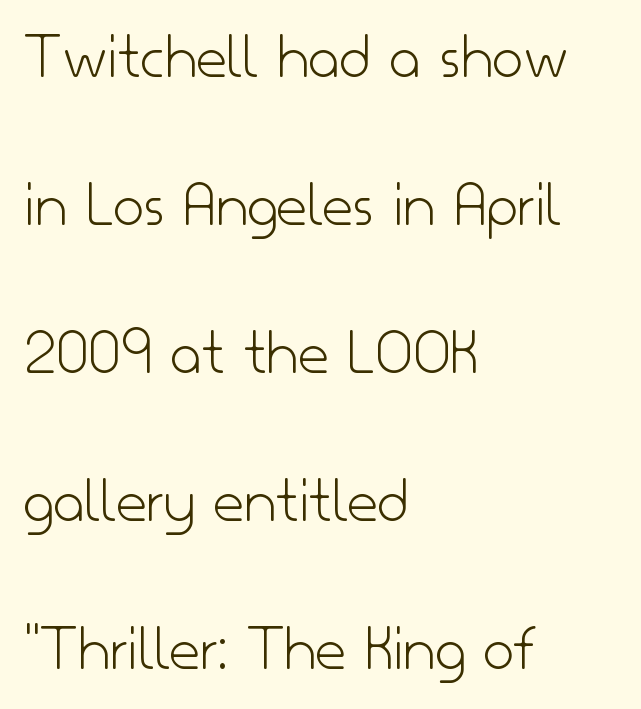
Q: Is the text bold? A: No.
Q: Is the text italic (slanted)? A: No, it is upright.
Q: Is the typeface a serif or a sans-serif typeface? A: Sans-serif.
Q: Is the text underlined? A: No.
Q: How is the paragraph aligned? A: Left-aligned.
Q: Is the spacing between letters normal or unusually wide? A: Normal.
Q: Is the spacing between lines tight, normal or loose? A: Loose.
Q: Width (condensed, normal, or wide)? A: Normal.
Q: Stroke contrast? A: Low.
Q: x-height? A: Small.
Q: Monospaced? A: No.
